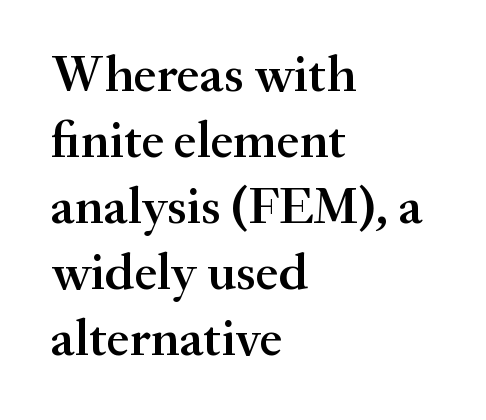
{"serif": "yes", "italic": "no", "bold": "semi", "weight": "semibold", "width": "normal", "stroke_contrast": "medium", "x_height": "small", "monospaced": "no", "underline": "no", "align": "left", "line_spacing": "normal", "line_spacing_ratio": 1.27, "letter_spacing": "normal", "letter_spacing_em": 0.0, "glyph_px": 52}
